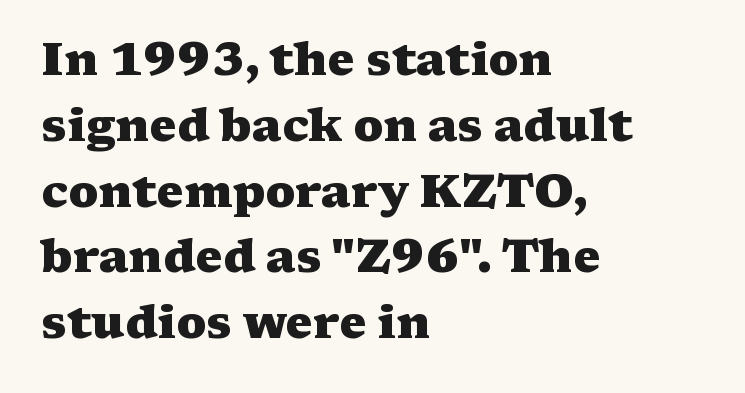
Unlike a clean sans, this face finishes its strokes with serifs. Horizontal alignment here is leftward, the default for most running prose. Nobody touched the tracking dial on this one. This sample has the flowing, uneven cadence of proportional lettering.
